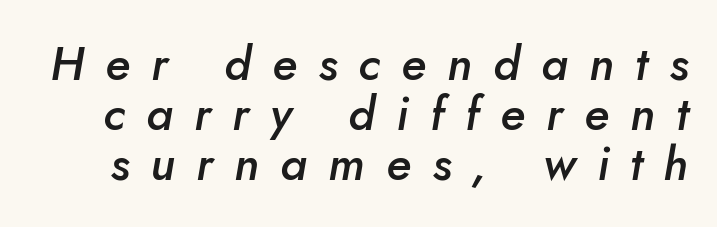
The face used here has a pronounced slope to its letters. The rendering inserts visible extra space after every character. Only glyphs here, with clear space below each row. Students, this is semibold: more ink than regular, less than bold.
